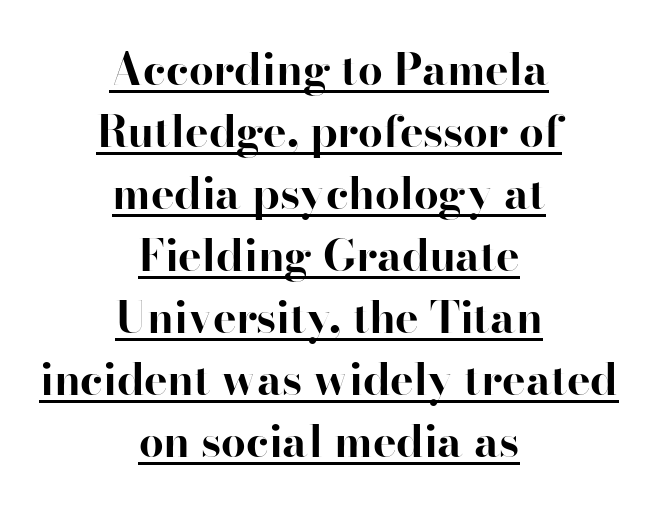
The image shows 44 px bold serif type, upright; set centered, normal line spacing (1.41x), normal letter spacing, underlined; high stroke contrast and a small x-height.
